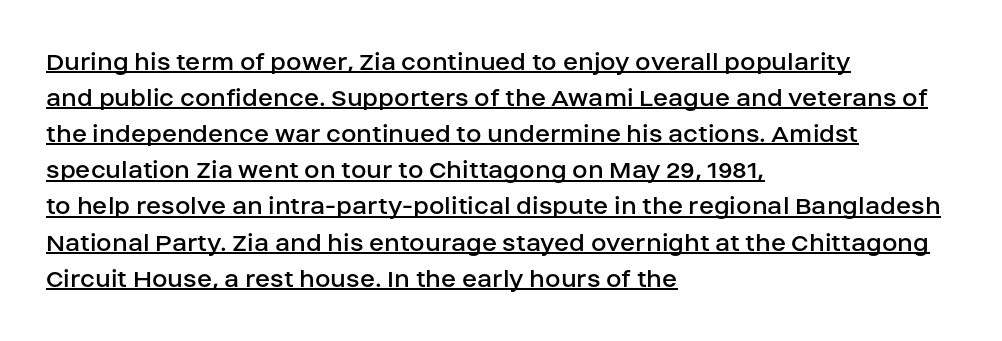
Does a line run under the words? Yes, clearly. Here the designer chose a conventional face with non-uniform glyph widths. Characters follow at the spacing the type designer built in. The letters stand straight up with perfectly vertical stems. Honestly, the row spacing looks completely unremarkable. Stem width sits at or under what a default text font uses.
